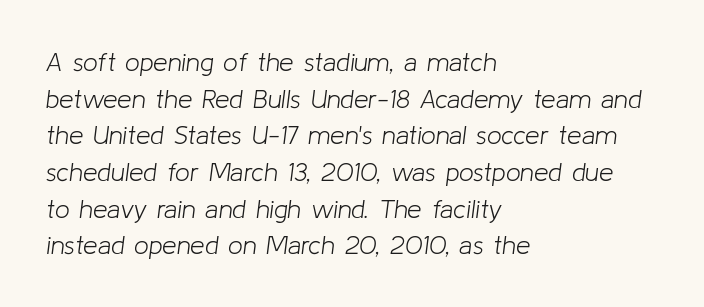
{"italic": "yes", "lean": "right", "slant_degrees": 8, "bold": "no", "underline": "no", "align": "left", "line_spacing": "normal", "line_spacing_ratio": 1.41, "letter_spacing": "normal", "letter_spacing_em": 0.0, "glyph_px": 26}
